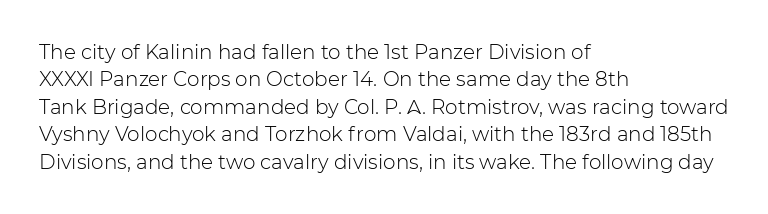
The image shows 20 px text type, upright; set left-aligned, normal line spacing (1.37x), normal letter spacing, not underlined.
